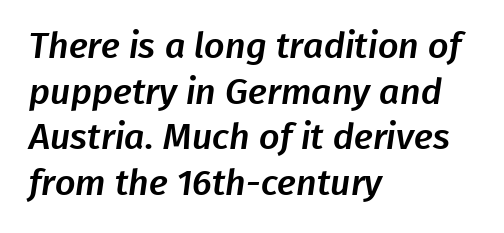
{"serif": "no", "width": "normal", "stroke_contrast": "low", "x_height": "medium", "monospaced": "no", "underline": "no", "align": "left", "line_spacing": "normal", "line_spacing_ratio": 1.27, "letter_spacing": "normal", "letter_spacing_em": 0.0, "glyph_px": 36}
